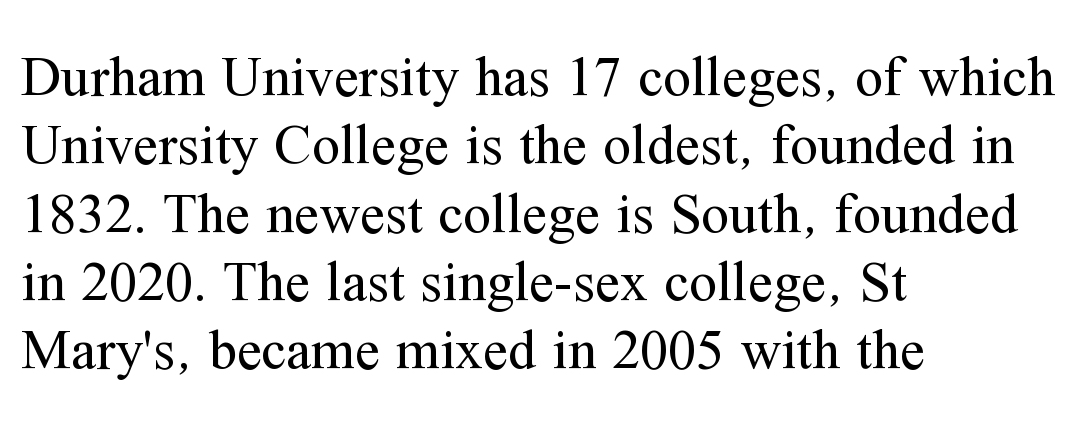
Q: Is the text bold? A: No.
Q: Is the text italic (slanted)? A: No, it is upright.
Q: Is the typeface a serif or a sans-serif typeface? A: Serif.
Q: Is the text underlined? A: No.
Q: How is the paragraph aligned? A: Left-aligned.
Q: Is the spacing between letters normal or unusually wide? A: Normal.
Q: Width (condensed, normal, or wide)? A: Normal.
Q: Stroke contrast? A: Medium.
Q: x-height? A: Medium.
Q: Monospaced? A: No.
